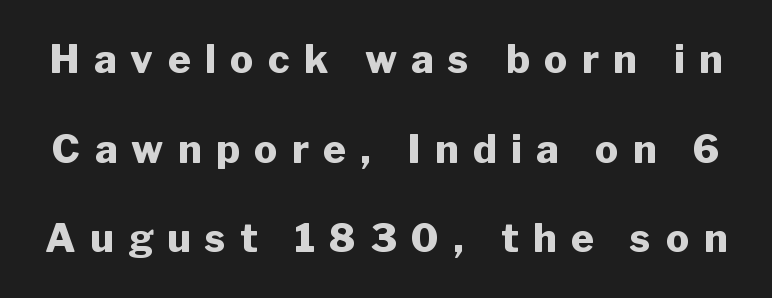
The image shows 39 px heavy sans-serif type, upright; set loose line spacing (2.3x), unusually wide letter spacing (+0.37 em), not underlined; low stroke contrast and a medium x-height.
